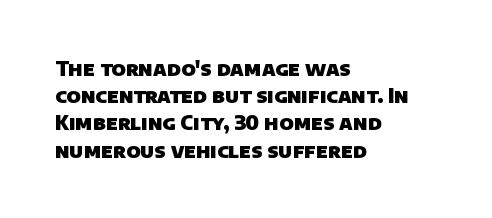
{"bold": "yes", "underline": "no", "align": "left", "line_spacing": "normal", "line_spacing_ratio": 1.36, "letter_spacing": "normal", "letter_spacing_em": 0.0, "glyph_px": 20}
